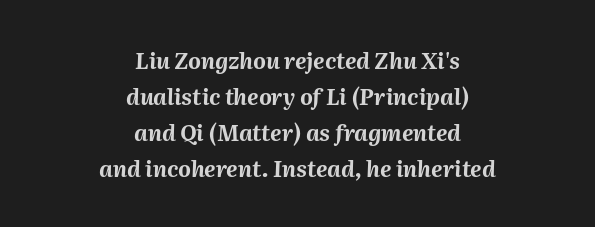
Whoever set this chose a conventional vertical rhythm. The font's italic variant was chosen for this text. Lines of text with bare space underneath. The strokes are fattened all the way to bold. The lines in this sample share a center point and differ in where they start and stop.
